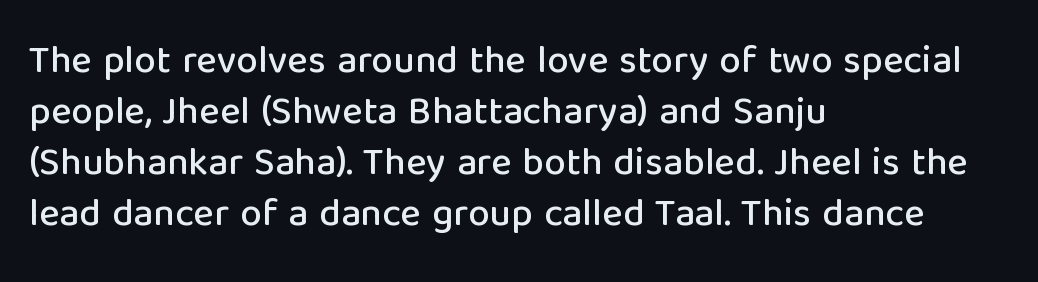
The image shows 39 px sans-serif type, upright; set left-aligned, normal line spacing (1.31x), normal letter spacing, not underlined; low stroke contrast and a medium x-height.
